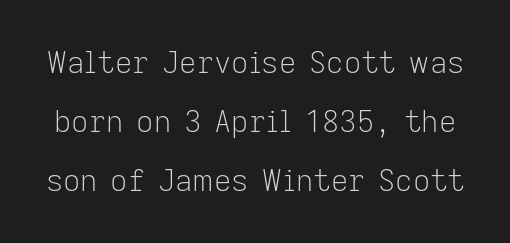
The image shows 30 px light sans-serif type, upright; set loose line spacing (1.96x), normal letter spacing, not underlined; low stroke contrast and a medium x-height.
